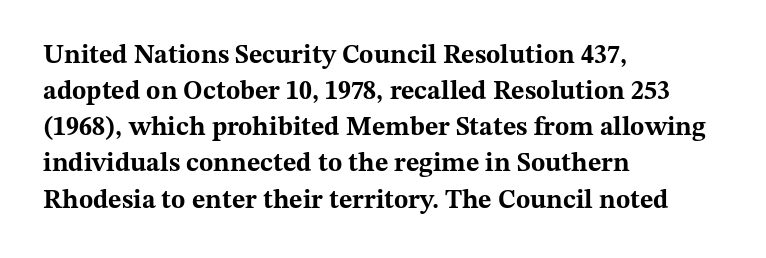
Q: Is the text bold? A: Yes.
Q: Is the text italic (slanted)? A: No, it is upright.
Q: Is the text underlined? A: No.
Q: How is the paragraph aligned? A: Left-aligned.
Q: Is the spacing between letters normal or unusually wide? A: Normal.
Q: Is the spacing between lines tight, normal or loose? A: Normal.
